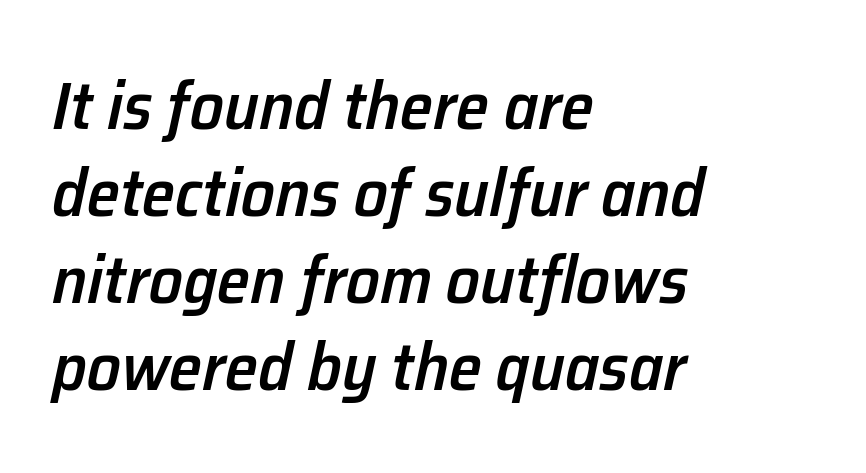
The image shows 67 px semibold type, italic (leaning right); set left-aligned, normal line spacing (1.3x), normal letter spacing, not underlined; low stroke contrast and a medium x-height.
